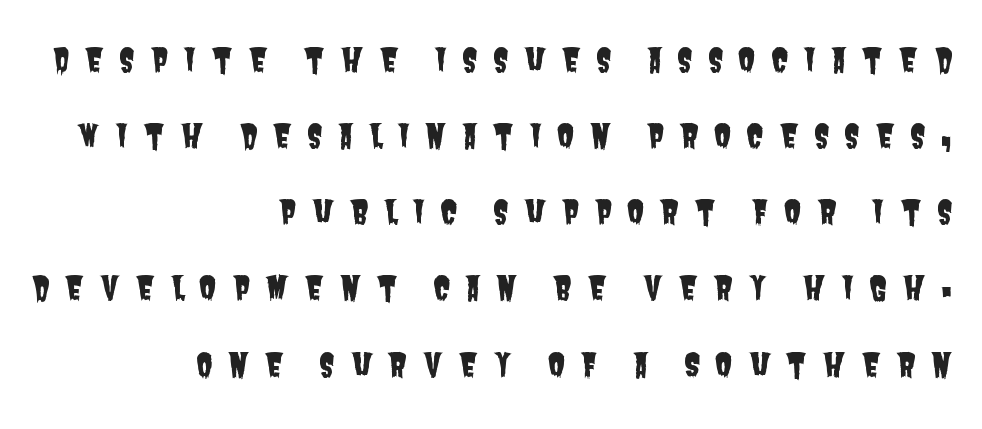
Q: Is the typeface a serif or a sans-serif typeface? A: Sans-serif.
Q: Is the text underlined? A: No.
Q: How is the paragraph aligned? A: Right-aligned.
Q: Is the spacing between letters normal or unusually wide? A: Unusually wide.
Q: Is the spacing between lines tight, normal or loose? A: Loose.
Q: Width (condensed, normal, or wide)? A: Condensed.
Q: Stroke contrast? A: Low.
Q: x-height? A: Large.
Q: Monospaced? A: No.
